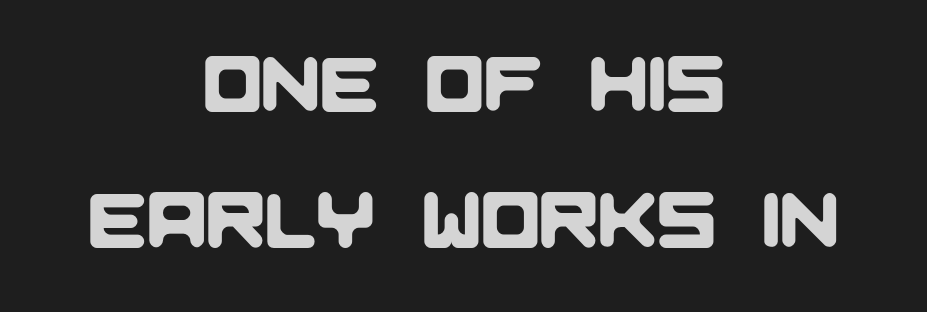
The image shows 78 px sans-serif type; set centered, line spacing 1.75x, normal letter spacing, not underlined; low stroke contrast and a large x-height.
